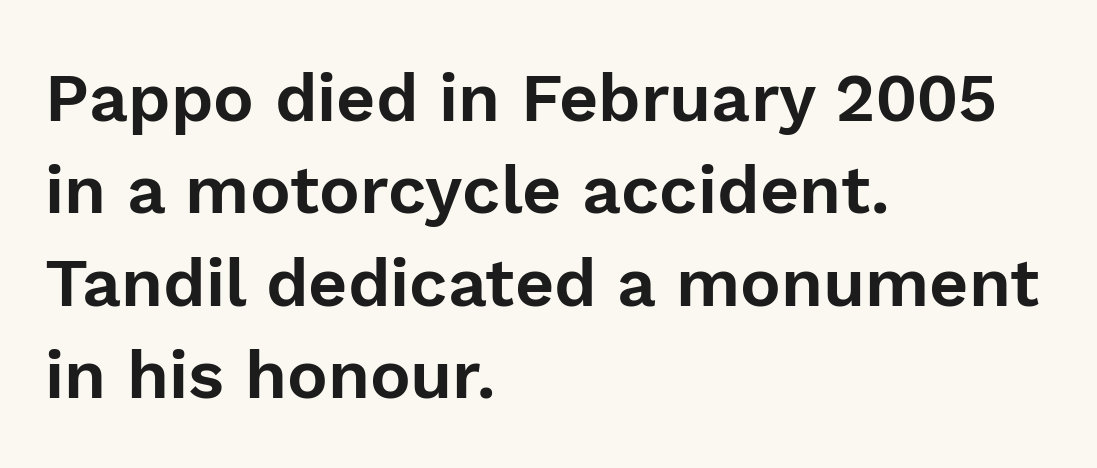
{"serif": "no", "italic": "no", "width": "normal", "x_height": "medium", "monospaced": "no", "underline": "no", "align": "left", "line_spacing": "normal", "line_spacing_ratio": 1.36, "letter_spacing": "normal", "letter_spacing_em": 0.0, "glyph_px": 68}
